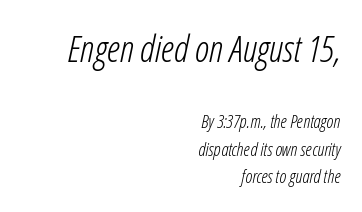
The image shows 37 px light, condensed type, italic (leaning right); set right-aligned, normal line spacing (1.53x), normal letter spacing, not underlined; the first (top) block is 2.06x larger; low stroke contrast and a medium x-height.
